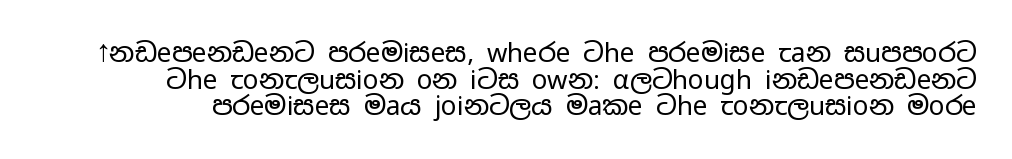
Weight class: somewhere from thin through regular. Beneath every word, the page is bare. What stands out about the letter spacing? Nothing — it is the standard amount. The letters stand straight up with perfectly vertical stems. Leading: reduced.
